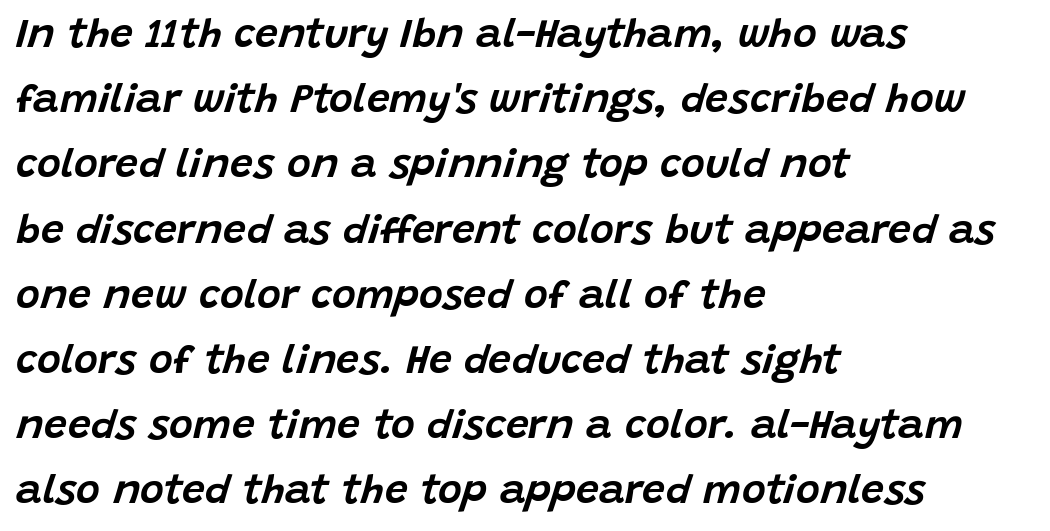
The paragraph shown leans on its left margin. The leading is moderate, giving the passage an even texture. The space directly below the letters is spotless. Style check: oblique.
